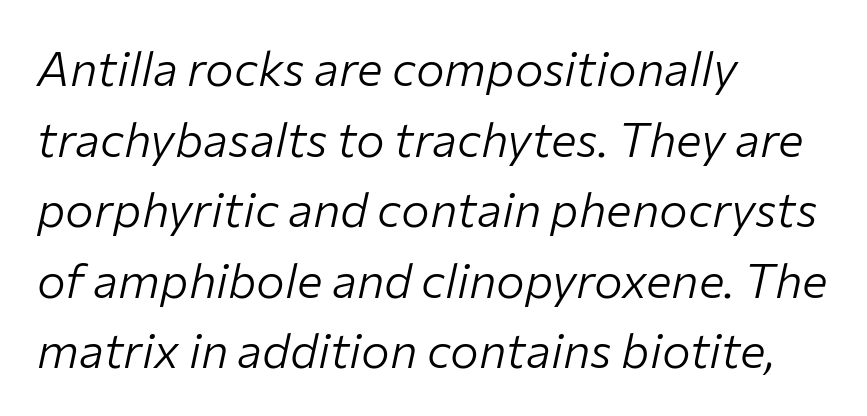
Weight: in the light-to-regular range. Designer's note — italics engaged. A typesetter would call this proportional, since set widths differ per character. Default kerning and tracking; the words read as compact shapes.
